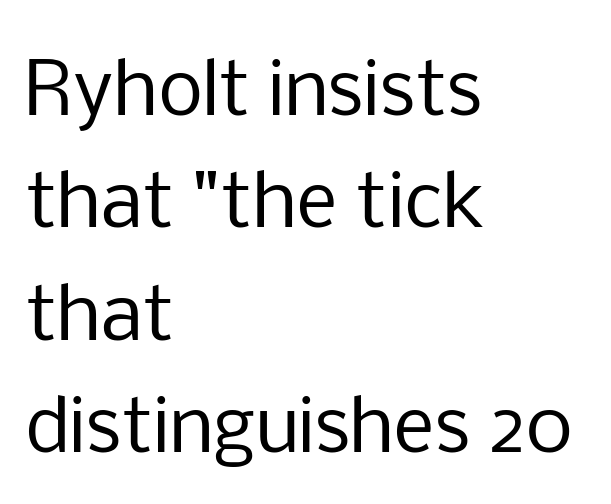
A typesetter would call this proportional, since set widths differ per character. Check the space under the baseline: it is left empty. Glyph-to-glyph distance matches everyday printed text. Reading down the block, your eye returns to a fixed left position each line. Quick note: interline space is typical.
